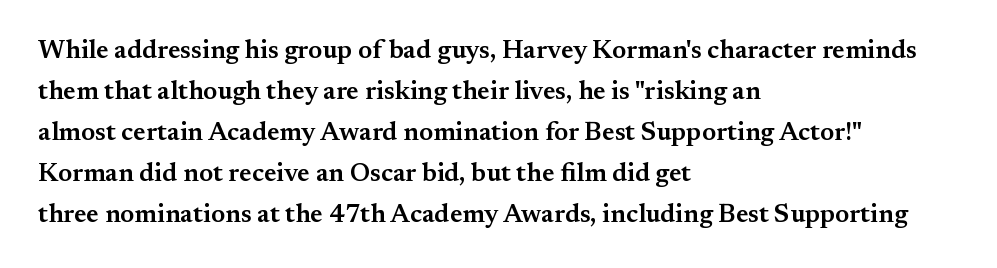
{"italic": "no", "bold": "semi", "underline": "no", "align": "left", "line_spacing": "normal", "line_spacing_ratio": 1.58, "letter_spacing": "normal", "letter_spacing_em": 0.0, "glyph_px": 26}
